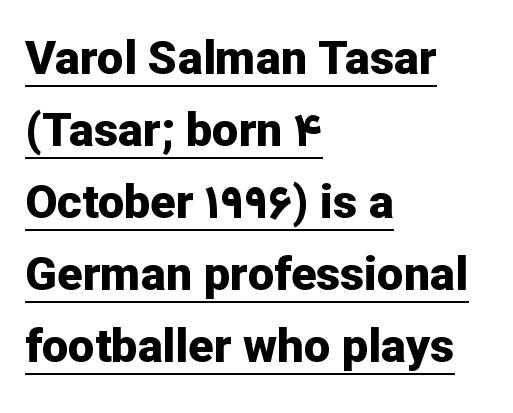
The image shows 47 px bold sans-serif type, upright; set left-aligned, normal line spacing (1.53x), normal letter spacing, underlined; low stroke contrast and a medium x-height.
